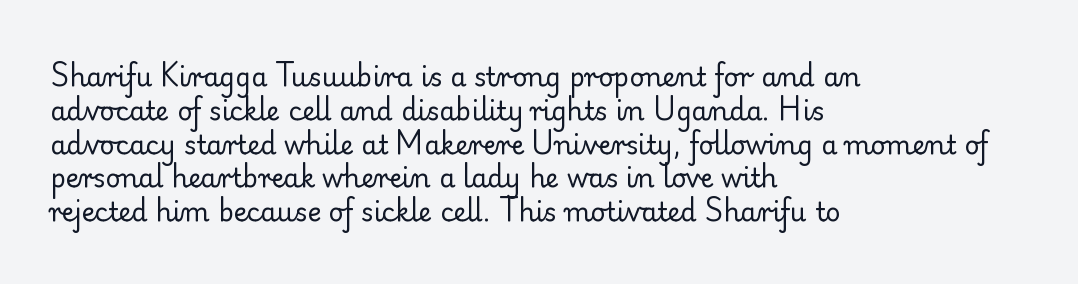
The image shows 26 px text type, upright; set left-aligned, normal line spacing (1.3x), normal letter spacing, not underlined.
